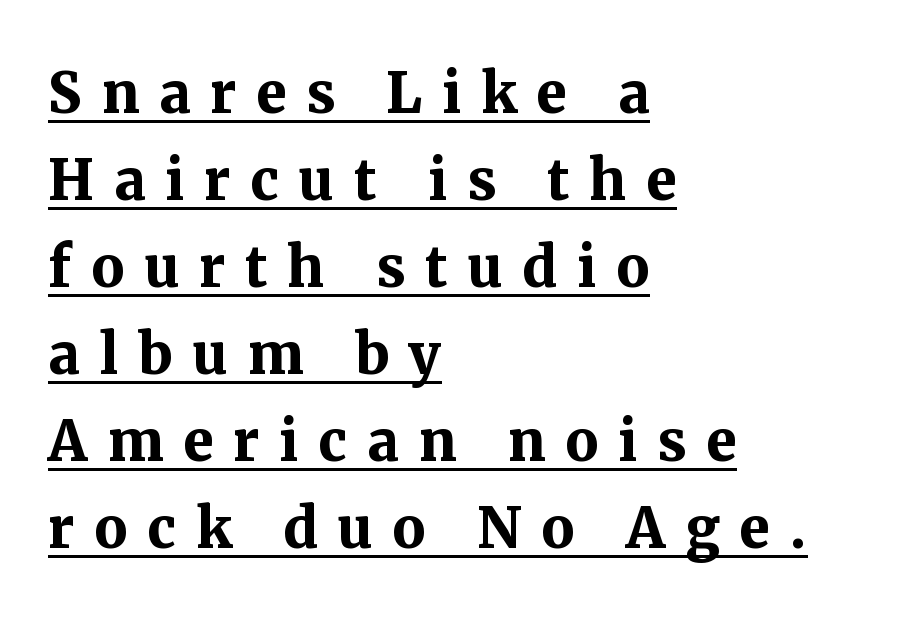
Q: Is the text bold? A: Yes.
Q: Is the text italic (slanted)? A: No, it is upright.
Q: Is the typeface a serif or a sans-serif typeface? A: Serif.
Q: Is the text underlined? A: Yes.
Q: How is the paragraph aligned? A: Left-aligned.
Q: Is the spacing between letters normal or unusually wide? A: Unusually wide.
Q: Width (condensed, normal, or wide)? A: Normal.
Q: Stroke contrast? A: Medium.
Q: x-height? A: Medium.
Q: Monospaced? A: No.
